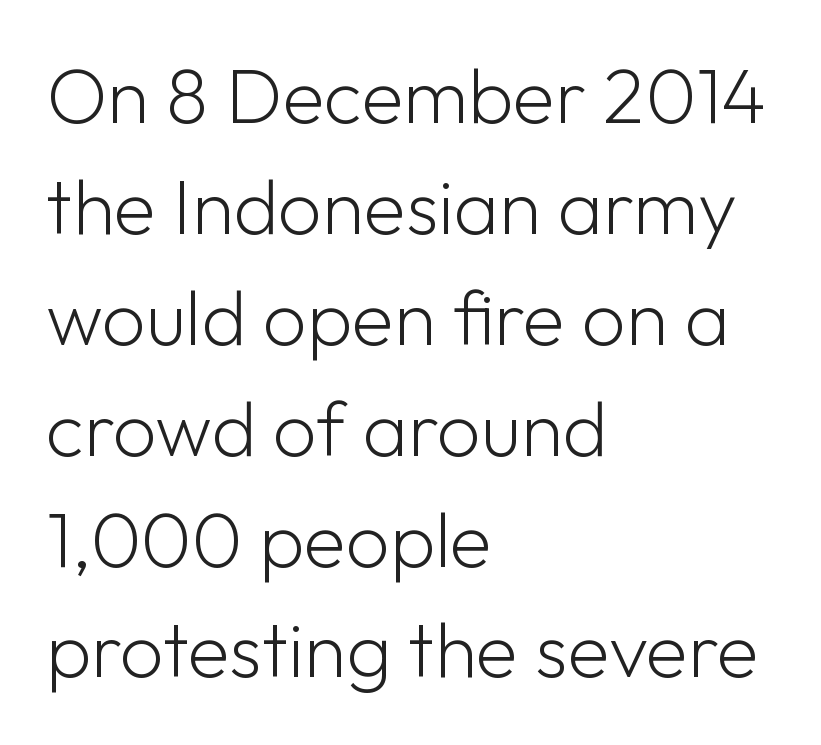
You can tell from the bare stems that sans-serif type was used. Every row of glyphs begins at an identical x-position on the left. Successive baselines arrive at the customary interval. A typesetter would call this proportional, since set widths differ per character. Ascenders rise straight up at ninety degrees. The tracking reads as untouched default to a designer's eye.
